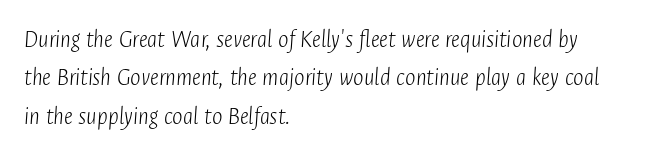
Q: Is the text bold? A: No.
Q: Is the text italic (slanted)? A: Yes, it leans right by about 4 degrees.
Q: Is the text underlined? A: No.
Q: How is the paragraph aligned? A: Left-aligned.
Q: Is the spacing between letters normal or unusually wide? A: Normal.
Q: Is the spacing between lines tight, normal or loose? A: Normal.
